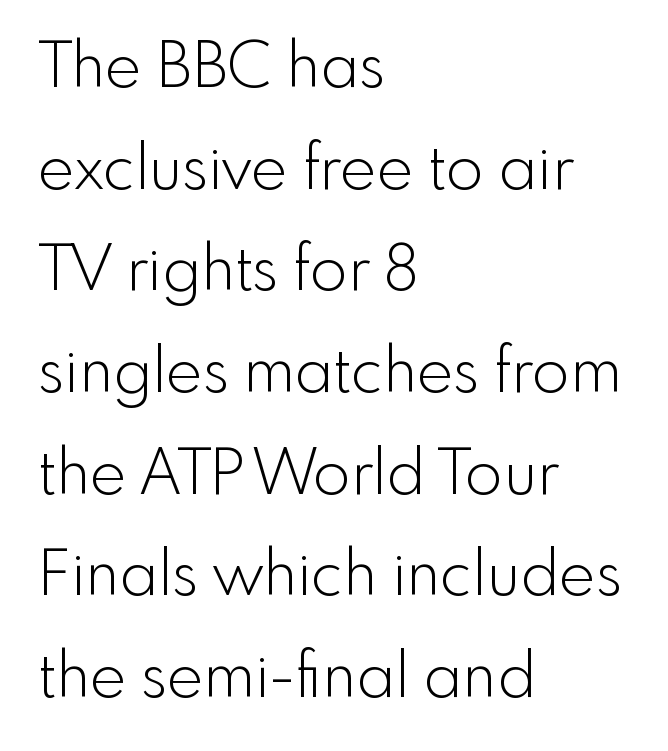
Descenders are the only things crossing below the line. I'd call this a sans setting — the letters go barefoot. The weight tops out at a normal text grade. The text block is weighted toward the left margin, trailing off unevenly rightward. The space between consecutive lines is moderate. Words appear dense and cohesive because spacing is normal.
